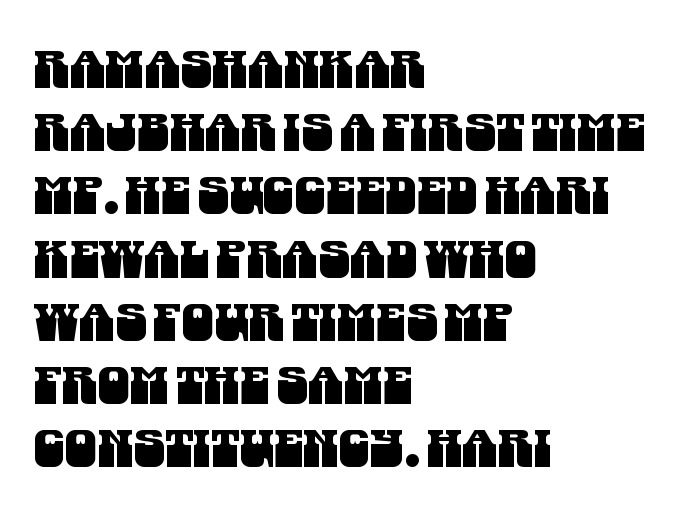
{"serif": "no", "width": "condensed", "stroke_contrast": "medium", "x_height": "large", "monospaced": "no", "underline": "no", "align": "left", "line_spacing_ratio": 1.24, "letter_spacing": "normal", "letter_spacing_em": 0.0, "glyph_px": 51}
